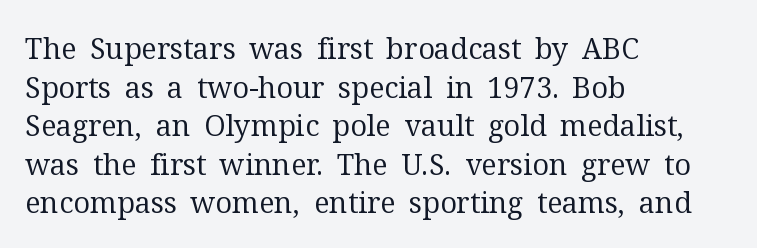
{"serif": "yes", "italic": "no", "bold": "no", "weight": "regular", "width": "normal", "stroke_contrast": "medium", "x_height": "medium", "monospaced": "no", "underline": "no", "align": "left", "line_spacing": "normal", "line_spacing_ratio": 1.33, "letter_spacing": "normal", "letter_spacing_em": 0.0, "glyph_px": 29}
